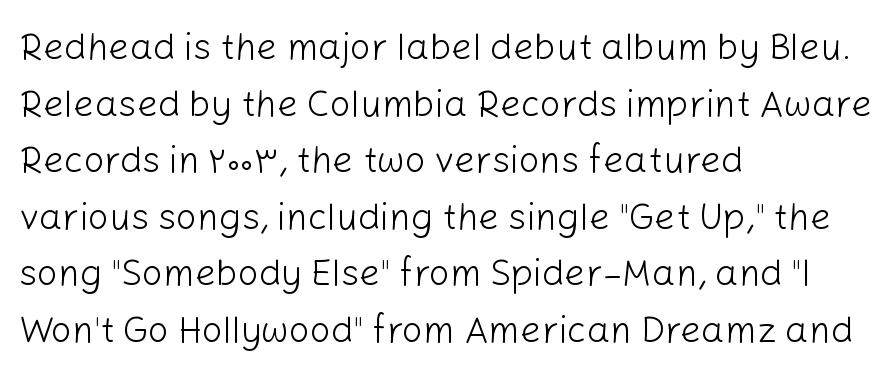
The words here are not underlined. All the whitespace from short lines collects on the right. Heaviness? Minimal to ordinary, like unemphasized prose. Interline gaps are of average width in this sample. Spacing between characters is what you'd get straight out of the box.
